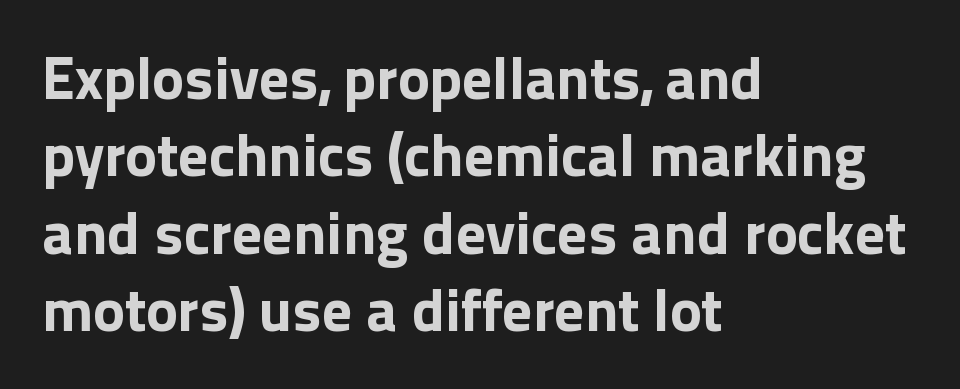
The image shows 60 px bold sans-serif type, upright; set left-aligned, normal line spacing (1.29x), normal letter spacing, not underlined; a medium x-height.
